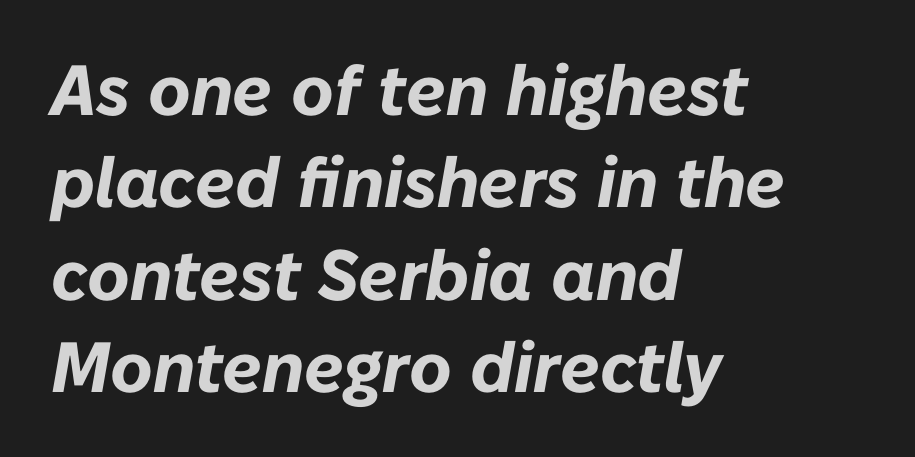
{"italic": "yes", "lean": "right", "slant_degrees": 10, "bold": "yes", "weight": "bold", "width": "normal", "stroke_contrast": "low", "x_height": "medium", "monospaced": "no", "underline": "no", "align": "left", "line_spacing": "normal", "line_spacing_ratio": 1.3, "letter_spacing": "normal", "letter_spacing_em": 0.0, "glyph_px": 71}
